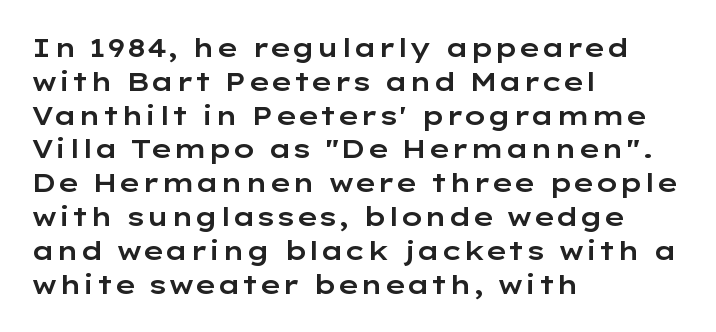
The image shows 26 px text type, upright; set left-aligned, normal line spacing (1.3x), normal letter spacing, not underlined.
